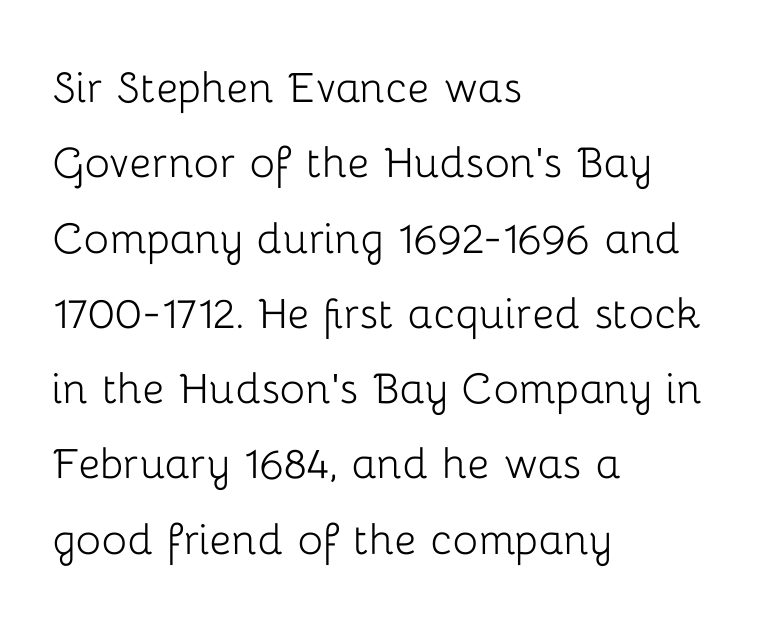
The image shows 53 px light sans-serif type, upright; set left-aligned, normal line spacing (1.42x), normal letter spacing, not underlined; low stroke contrast and a medium x-height.
